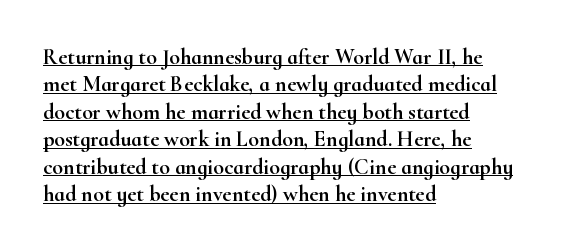
Notice how the stems are strictly vertical — no italics here. The lines in this sample share a left origin and differ only in where they stop. The string is rendered with underlining switched on. Short note: letters normally spaced. Successive baselines arrive at the customary interval.
